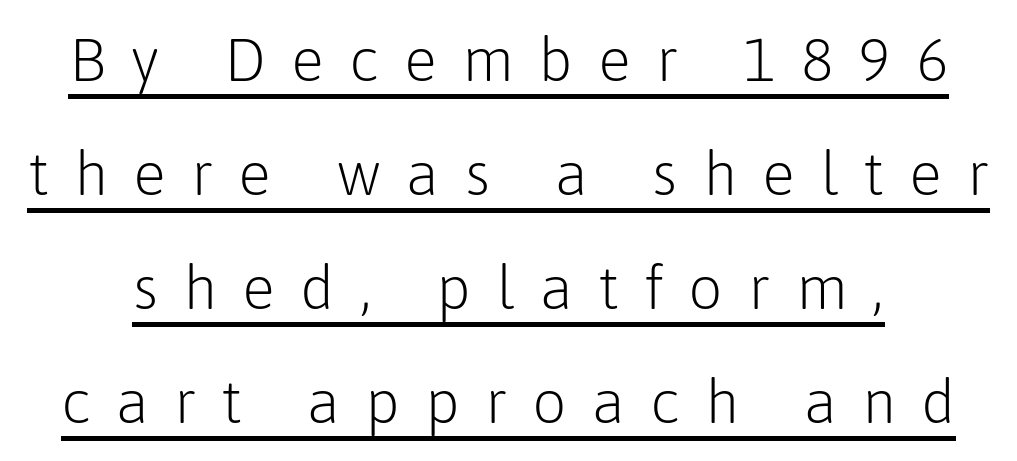
Q: Is the text bold? A: No.
Q: Is the text italic (slanted)? A: No, it is upright.
Q: Is the typeface a serif or a sans-serif typeface? A: Sans-serif.
Q: Is the text underlined? A: Yes.
Q: Is the spacing between letters normal or unusually wide? A: Unusually wide.
Q: Width (condensed, normal, or wide)? A: Normal.
Q: Stroke contrast? A: Low.
Q: x-height? A: Medium.
Q: Monospaced? A: No.
